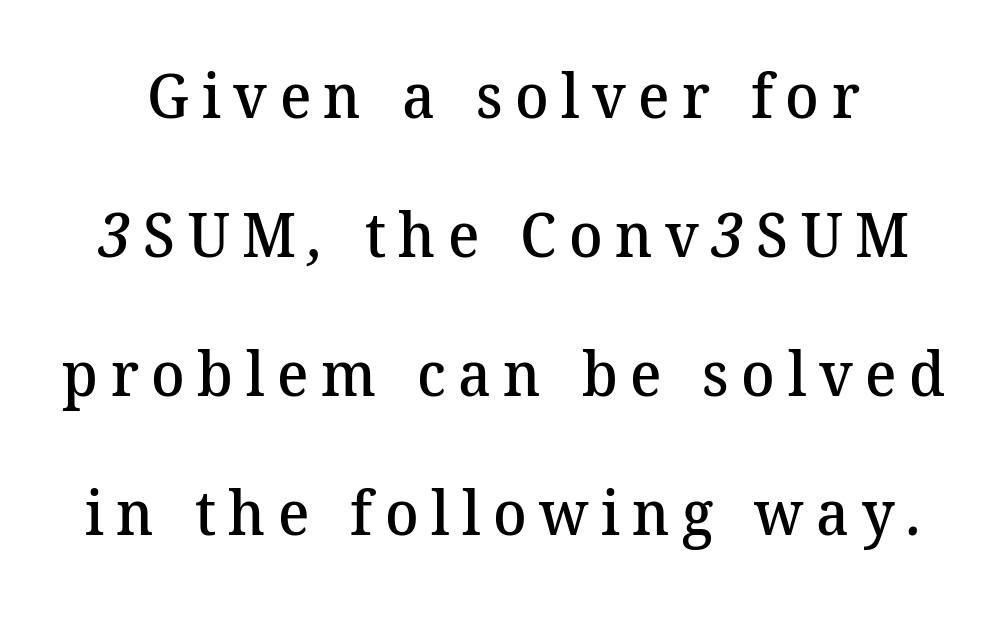
Honestly, there is no underline to notice here at all. The rendering shows small feet on the letterforms — a serif design. A bit beefed up — I'd call it semibold rather than bold. The designer dialed line spacing up above the default. The face used here is rendered with a markedly widened letterfit. Do the characters align in a grid? No, the font is proportional.
